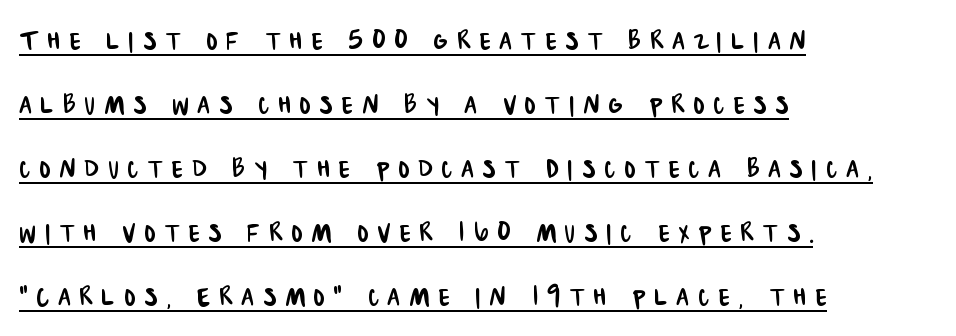
Q: Is the typeface a serif or a sans-serif typeface? A: Sans-serif.
Q: Is the text underlined? A: Yes.
Q: How is the paragraph aligned? A: Left-aligned.
Q: Is the spacing between letters normal or unusually wide? A: Unusually wide.
Q: Is the spacing between lines tight, normal or loose? A: Loose.
Q: Width (condensed, normal, or wide)? A: Condensed.
Q: Stroke contrast? A: Low.
Q: x-height? A: Large.
Q: Monospaced? A: No.
